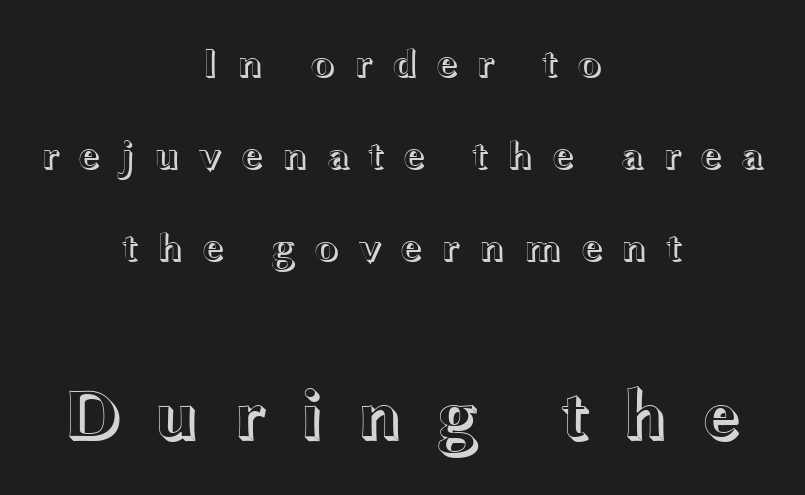
{"italic": "no", "width": "wide", "x_height": "medium", "monospaced": "no", "underline": "no", "align": "center", "line_spacing": "loose", "line_spacing_ratio": 2.24, "letter_spacing": "wide", "letter_spacing_em": 0.44, "larger_block": "second", "size_ratio": 1.76, "glyph_px": 72}
